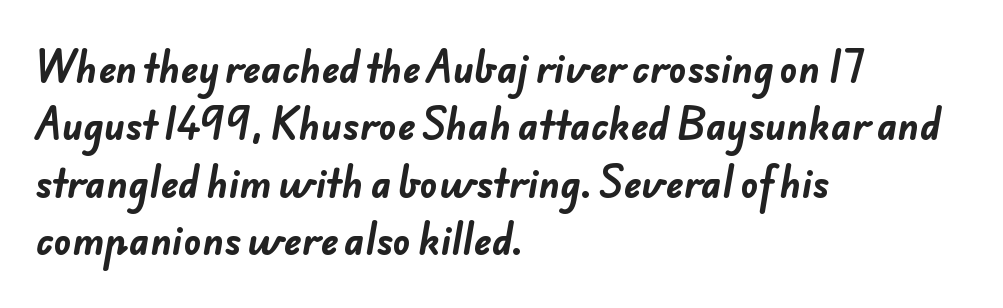
To sum up the face: it is a sans, with no serifs. Emphasis by weight is at full strength: bold. Visually the block forms a straight wall on the left and a jagged coastline on the right. The rendering uses a moderate line-height, typical for paragraphs. A typesetter would call this zero additional tracking. Proportional: the letters do not fall into vertical columns.
